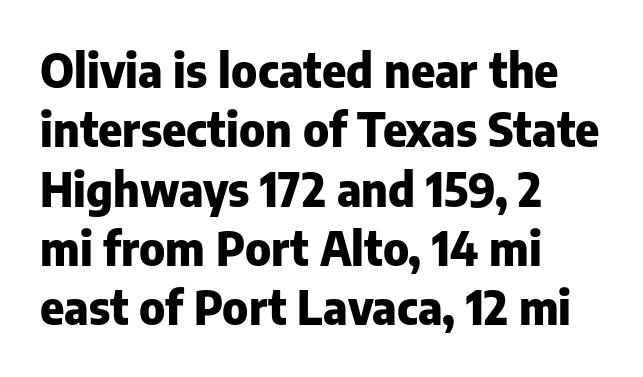
The block of text has a typical density, with ordinary space between rows. Looks like regular typesetting: each glyph gets only the width it needs. I'd describe the lettering as bold — thick and assertive. Posture: upright roman.
